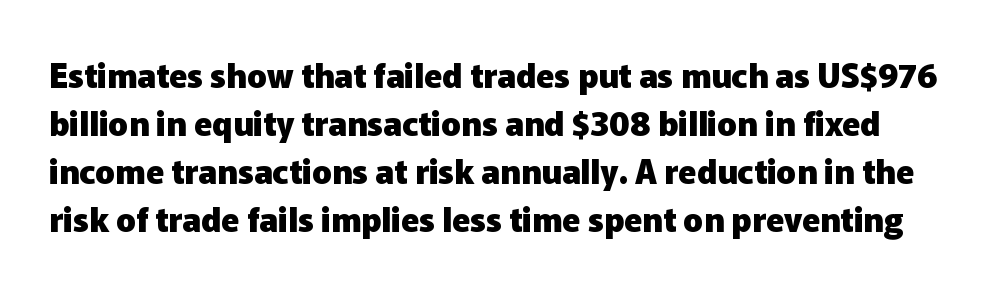
The image shows 33 px heavy sans-serif type, upright; set normal line spacing (1.45x), normal letter spacing, not underlined; low stroke contrast and a medium x-height.
